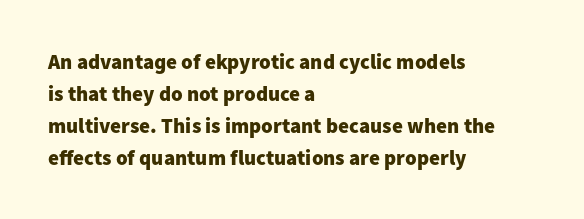
{"italic": "no", "bold": "yes", "underline": "no", "align": "left", "line_spacing": "normal", "line_spacing_ratio": 1.52, "letter_spacing": "normal", "letter_spacing_em": 0.0, "glyph_px": 21}
